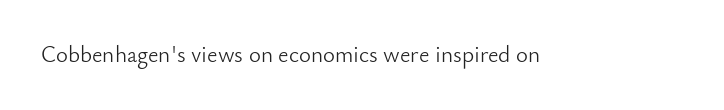
Q: Is the text bold? A: No.
Q: Is the text italic (slanted)? A: No, it is upright.
Q: Is the text underlined? A: No.
Q: Is the spacing between letters normal or unusually wide? A: Normal.
